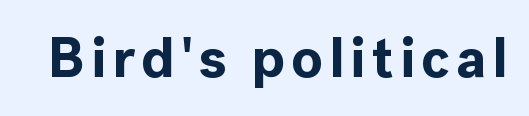
{"serif": "no", "italic": "no", "bold": "yes", "weight": "bold", "width": "normal", "x_height": "medium", "monospaced": "no", "underline": "no", "glyph_px": 56}
